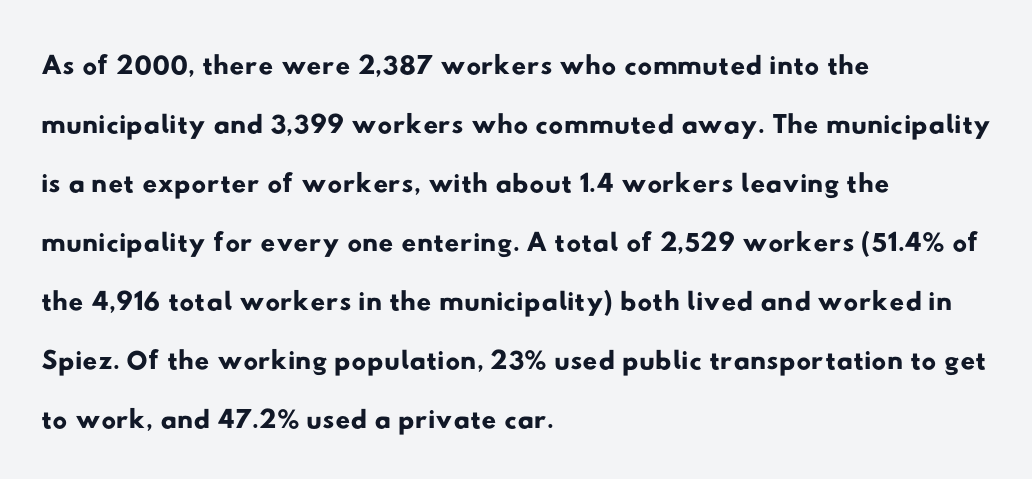
{"serif": "no", "width": "wide", "stroke_contrast": "low", "x_height": "small", "monospaced": "no", "underline": "no", "align": "left", "line_spacing": "normal", "line_spacing_ratio": 1.44, "letter_spacing": "normal", "letter_spacing_em": 0.0, "glyph_px": 41}
